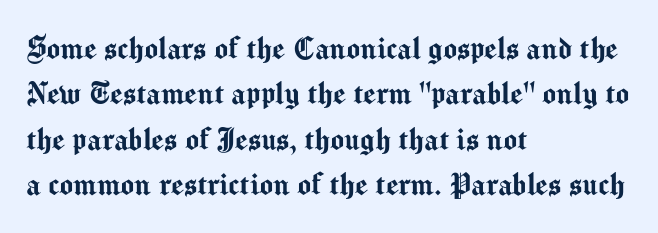
The image shows 36 px sans-serif type, upright; set left-aligned, normal line spacing (1.26x), normal letter spacing, not underlined; medium stroke contrast and a medium x-height.
